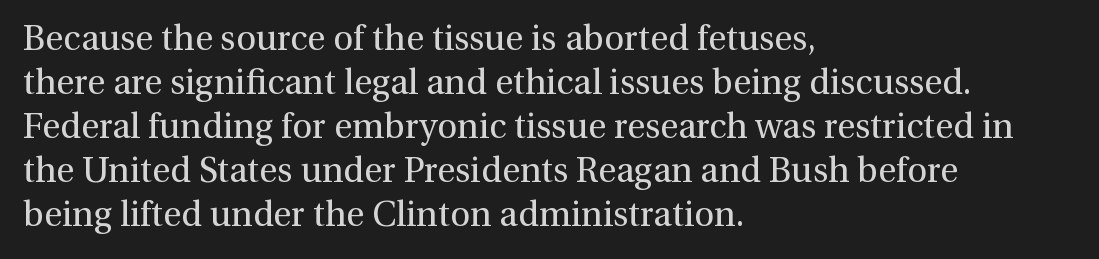
The image shows 35 px regular-weight serif type, upright; set left-aligned, normal line spacing (1.26x), normal letter spacing, not underlined; medium stroke contrast and a medium x-height.
